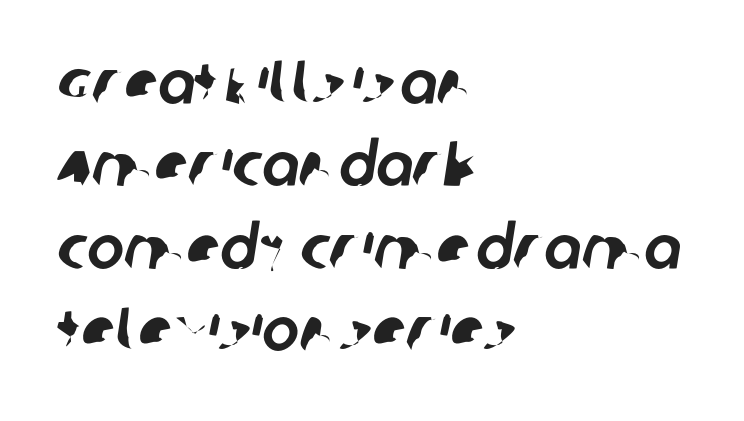
This block has exactly the height ordinary leading produces. Regarding serifs, this sample does without them. The lines in this sample share a left origin and differ only in where they stop. Type without underlining. Do the characters align in a grid? No, the font is proportional.
